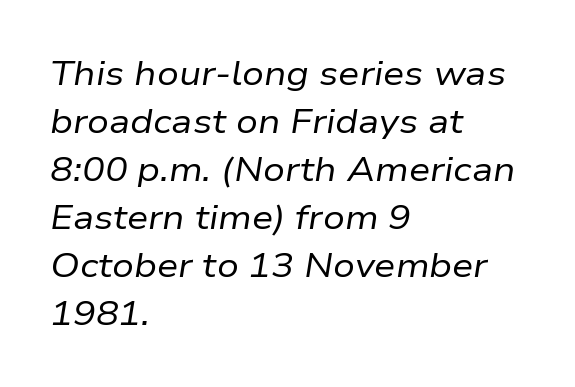
The image shows 34 px regular-weight type, italic (leaning right); set left-aligned, normal line spacing (1.41x), normal letter spacing, not underlined; low stroke contrast and a medium x-height.
